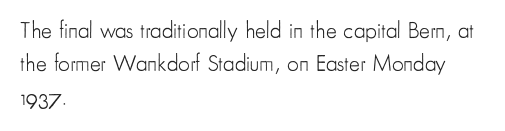
{"italic": "no", "bold": "no", "underline": "no", "align": "left", "line_spacing": "normal", "line_spacing_ratio": 1.45, "letter_spacing": "normal", "letter_spacing_em": 0.0, "glyph_px": 23}
